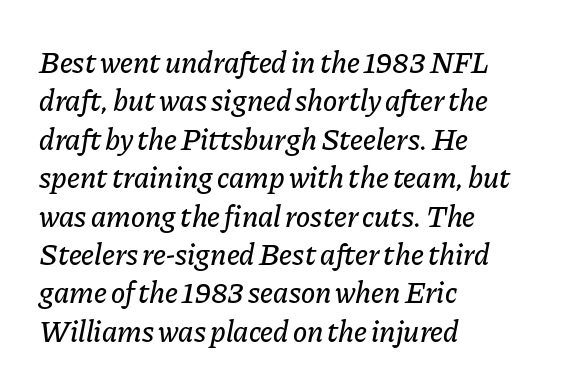
{"italic": "yes", "lean": "right", "slant_degrees": 11, "width": "normal", "stroke_contrast": "low", "x_height": "medium", "monospaced": "no", "underline": "no", "align": "left", "line_spacing": "normal", "line_spacing_ratio": 1.28, "letter_spacing": "normal", "letter_spacing_em": 0.0, "glyph_px": 30}
